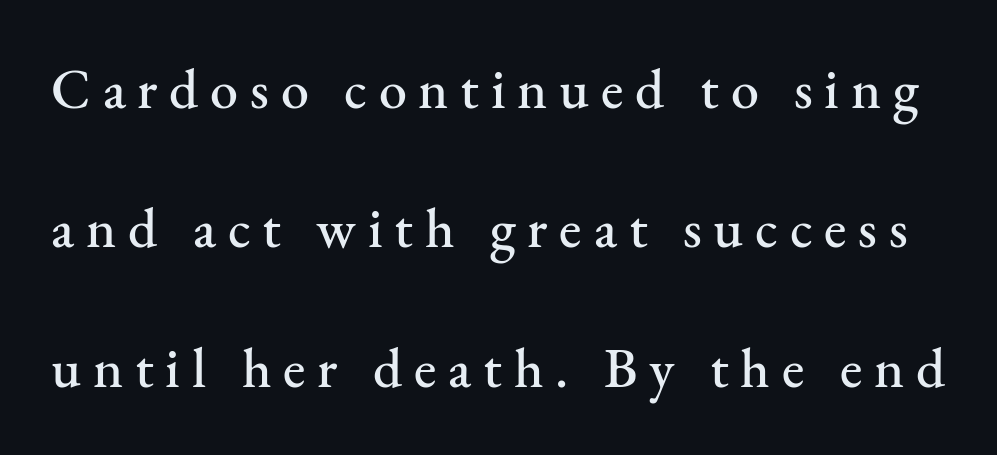
A typesetter would call this proportional, since set widths differ per character. Font category for this specimen: serif. The line-height multiplier appears high, well above default. The font's upright variant was chosen for this text. These lines have a slow, spaced-out rhythm from letter to letter.
